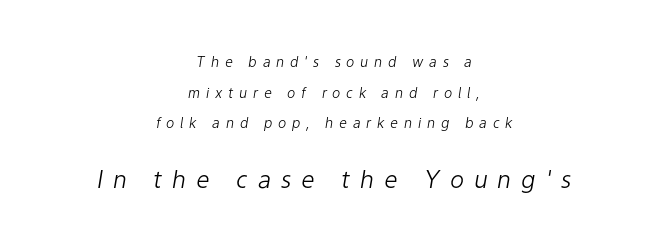
Q: Is the text bold? A: No.
Q: Is the text italic (slanted)? A: Yes, it leans right by about 9 degrees.
Q: Is the text underlined? A: No.
Q: How is the paragraph aligned? A: Centered.
Q: Is the spacing between letters normal or unusually wide? A: Unusually wide.
Q: Is the spacing between lines tight, normal or loose? A: Loose.
Q: Which block of text is set in a larger size, the first (top) or the second (bottom)? A: The second (bottom) one.
